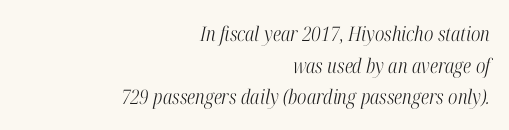
Underlining? Definitely not there. Notice how the passage keeps a crisp vertical edge on the right only. Inter-character spacing is left at the font's built-in metrics. Every character sits at an angle, as italics do.
